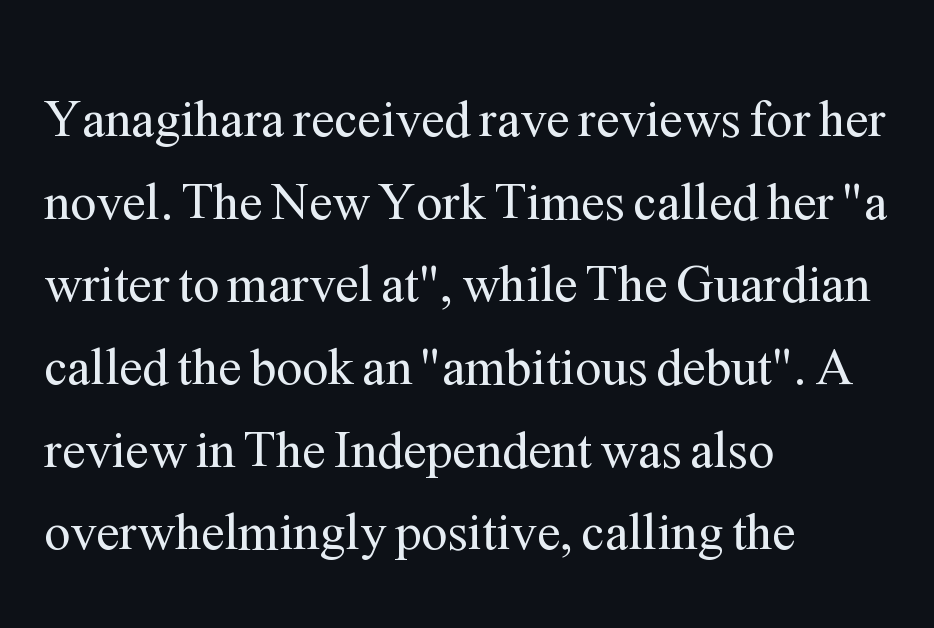
The horizontal fit of the characters is conventional and even. Note the varied advance widths — an 'i' is clearly narrower than an 'm'. The rag falls on the right side of this text block. The rendering shows small feet on the letterforms — a serif design. Letters rest on an invisible, unmarked baseline. Each new line begins a customary step beneath the previous one.
